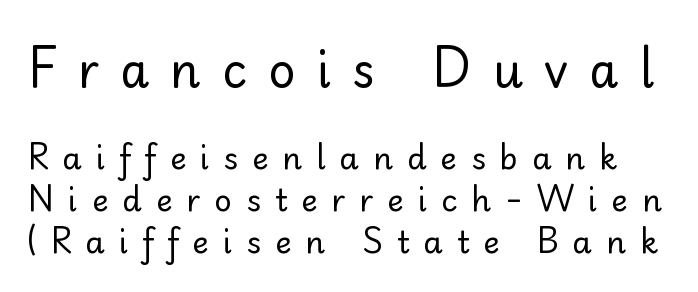
The image shows 47 px regular-weight sans-serif type, upright; set normal line spacing (1.36x), unusually wide letter spacing (+0.45 em), not underlined; the first (top) block is 1.52x larger; low stroke contrast and a small x-height.
